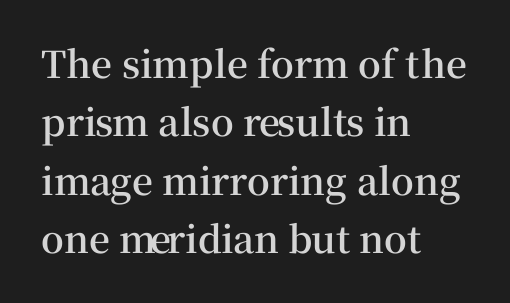
The image shows 37 px semibold serif type, upright; set left-aligned, normal line spacing (1.58x), normal letter spacing, not underlined; medium stroke contrast and a medium x-height.
